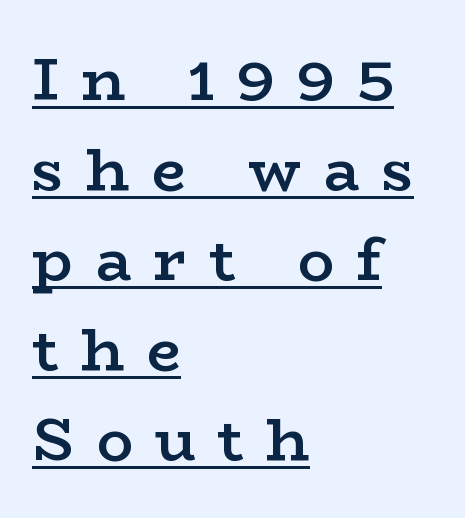
The image shows 60 px semibold, wide serif type, upright; set left-aligned, normal line spacing (1.5x), unusually wide letter spacing (+0.37 em), underlined; low stroke contrast and a medium x-height.
